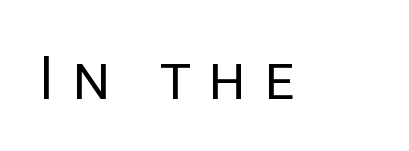
Q: Is the text bold? A: No.
Q: Is the text italic (slanted)? A: No, it is upright.
Q: Is the typeface a serif or a sans-serif typeface? A: Sans-serif.
Q: Is the text underlined? A: No.
Q: Is the spacing between letters normal or unusually wide? A: Unusually wide.
Q: Width (condensed, normal, or wide)? A: Normal.
Q: Stroke contrast? A: Low.
Q: x-height? A: Large.
Q: Monospaced? A: No.
